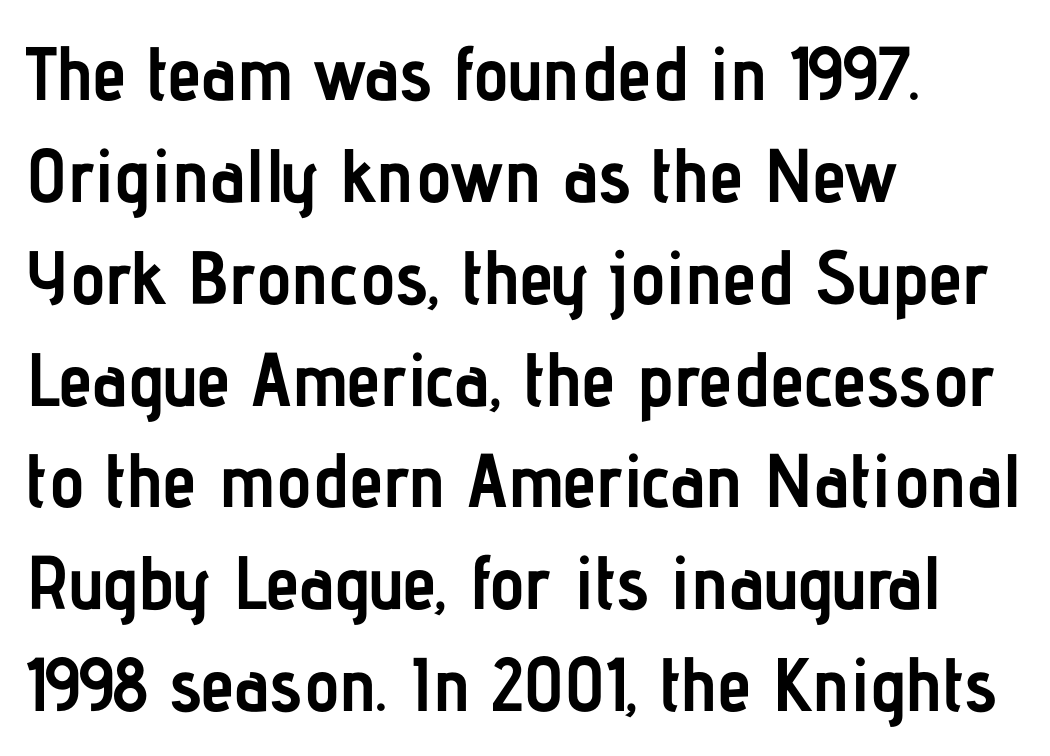
The glyphs in this specimen are sans serif. The baseline area is clear. The gaps between neighbouring characters are ordinary and unremarkable. Nope, not italic — everything's standing straight.
